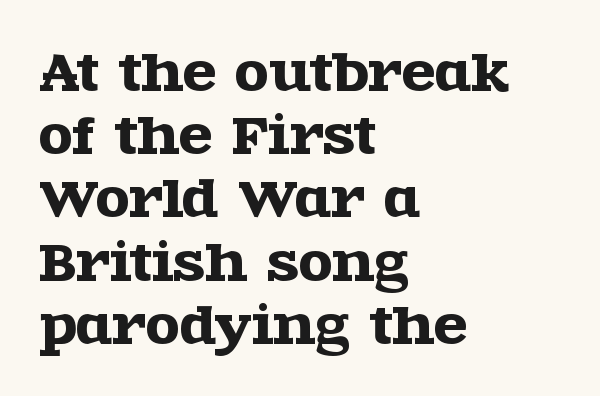
The image shows 49 px wide serif type, upright; set left-aligned, normal line spacing (1.29x), normal letter spacing, not underlined; a large x-height.
